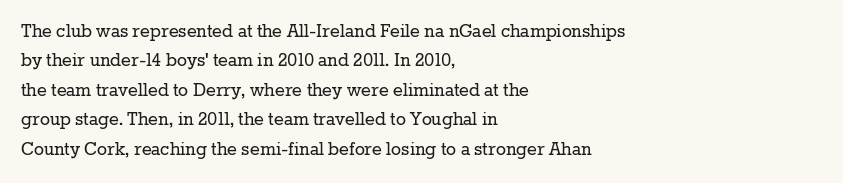
The image shows 21 px text type, upright; set left-aligned, normal line spacing (1.4x), normal letter spacing, not underlined.
